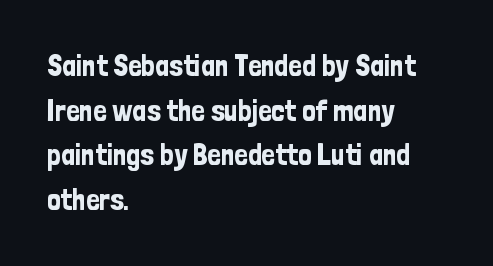
Q: Is the text italic (slanted)? A: No, it is upright.
Q: Is the typeface a serif or a sans-serif typeface? A: Sans-serif.
Q: Is the text underlined? A: No.
Q: How is the paragraph aligned? A: Left-aligned.
Q: Is the spacing between letters normal or unusually wide? A: Normal.
Q: Is the spacing between lines tight, normal or loose? A: Normal.
Q: Width (condensed, normal, or wide)? A: Condensed.
Q: Stroke contrast? A: Low.
Q: x-height? A: Medium.
Q: Monospaced? A: No.
